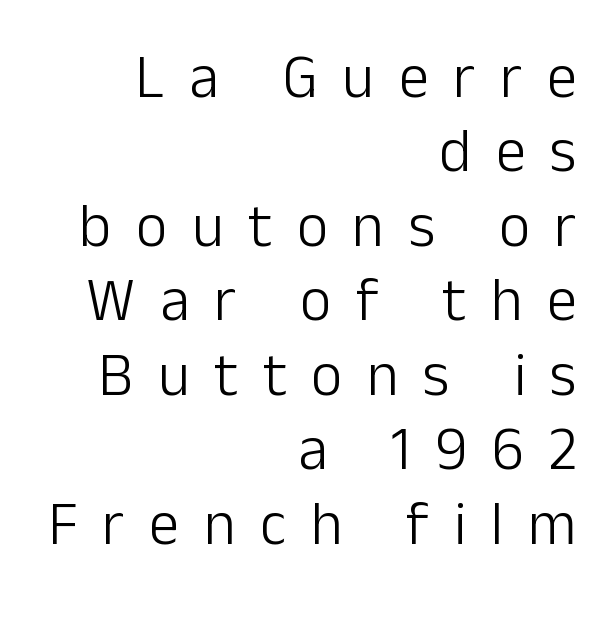
Someone cranked the tracking dial way up on this one. Does the type have serifs? No, each stem ends abruptly. Line endings align vertically; line beginnings do not. A light-to-regular cut is what we see here. The letters stand straight up with perfectly vertical stems.
